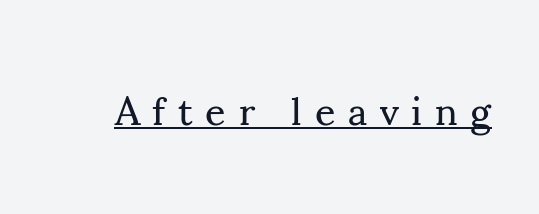
Q: Is the text bold? A: No.
Q: Is the text italic (slanted)? A: No, it is upright.
Q: Is the typeface a serif or a sans-serif typeface? A: Serif.
Q: Is the text underlined? A: Yes.
Q: Is the spacing between letters normal or unusually wide? A: Unusually wide.
Q: Width (condensed, normal, or wide)? A: Normal.
Q: Stroke contrast? A: Medium.
Q: x-height? A: Small.
Q: Monospaced? A: No.
